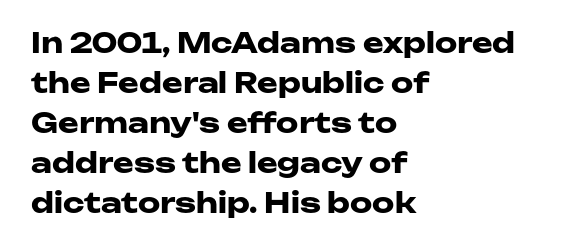
The image shows 28 px heavy, wide sans-serif type, upright; set left-aligned, normal line spacing (1.43x), normal letter spacing, not underlined; low stroke contrast and a medium x-height.
